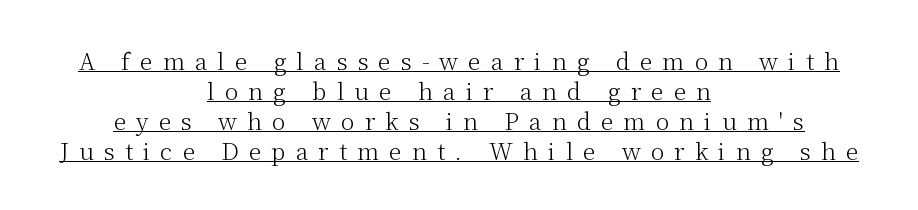
Display-style spreading of the glyphs; the letterfit is very open. A centered setting, common on invitations and titles, is used for this passage. It's the straight-up-and-down kind of type. Notice how descenders clear the ascenders below comfortably — that's standard leading.
